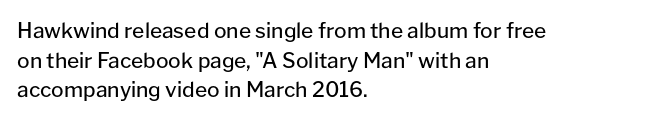
The image shows 21 px text type, upright; set left-aligned, normal line spacing (1.41x), normal letter spacing, not underlined.
